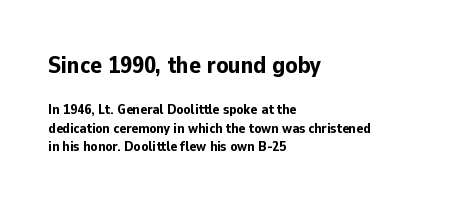
Style check: upright. Teacher's note: observe the even left margin — that is flush-left alignment. Size hierarchy here favors the leading block over the trailing one. A clean baseline with only descenders dipping below it. Line spacing here is normal.
